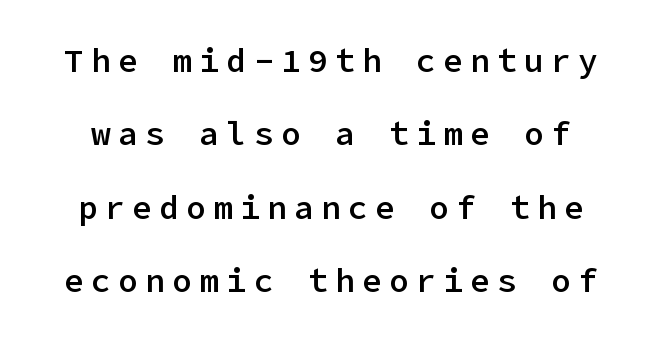
{"serif": "no", "italic": "no", "bold": "semi", "weight": "semibold", "width": "normal", "stroke_contrast": "low", "x_height": "medium", "underline": "no", "line_spacing": "loose", "line_spacing_ratio": 2.22, "letter_spacing": "wide", "letter_spacing_em": 0.22, "glyph_px": 33}
